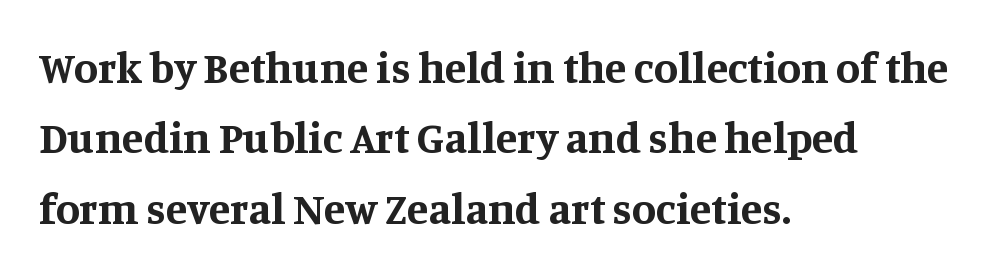
Only glyphs here, with clear space below each row. Every letter is thick-stroked: bold, no question. Type style note: has serifs. The passage shown is typed in a proportional face where columns would drift. The gaps between neighbouring characters are ordinary and unremarkable.
